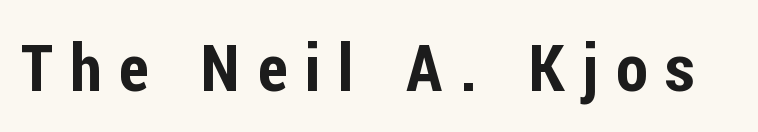
A clean baseline with only descenders dipping below it. The line texture is sparse and dotted thanks to wide tracking. Each letter's strokes conclude bluntly, with no projecting serifs. If you drew a line through each stem, it would be perfectly vertical. Spacing verdict: proportional, widths tailored to each character.
